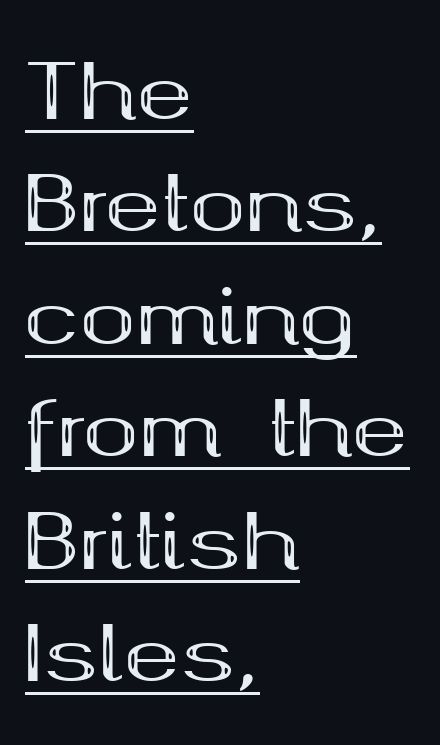
Q: Is the text bold? A: Yes.
Q: Is the text italic (slanted)? A: No, it is upright.
Q: Is the typeface a serif or a sans-serif typeface? A: Serif.
Q: Is the text underlined? A: Yes.
Q: How is the paragraph aligned? A: Left-aligned.
Q: Is the spacing between letters normal or unusually wide? A: Normal.
Q: Is the spacing between lines tight, normal or loose? A: Normal.
Q: Width (condensed, normal, or wide)? A: Wide.
Q: Stroke contrast? A: Medium.
Q: x-height? A: Medium.
Q: Monospaced? A: No.
